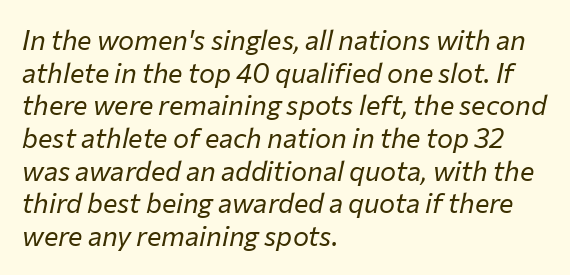
Q: Is the text bold? A: No.
Q: Is the text italic (slanted)? A: Yes, it leans right by about 12 degrees.
Q: Is the text underlined? A: No.
Q: How is the paragraph aligned? A: Left-aligned.
Q: Is the spacing between letters normal or unusually wide? A: Normal.
